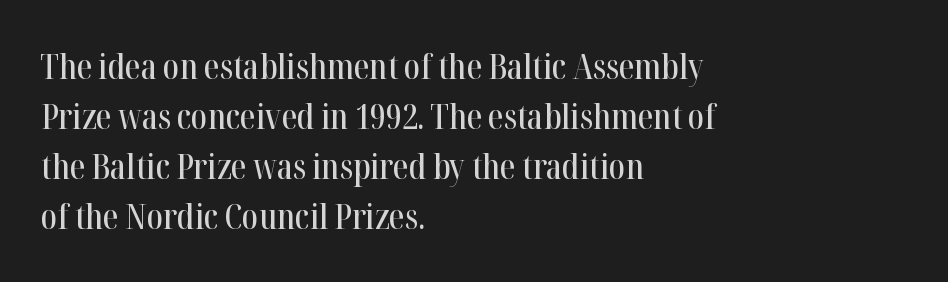
The typesetter chose a ragged-right arrangement here. Character widths vary here, with narrow letters taking less room than wide ones. A roman cut, with each character standing at attention. Is the letter spacing exaggerated? No — it looks like the ordinary default. Little horizontal feet cap the strokes, marking this as serif type. Interline gaps are of average width in this sample.
